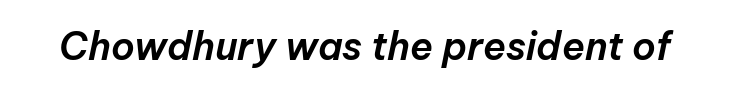
It's the slanting kind of type. Underlining? Definitely not there. Looks like regular typesetting: each glyph gets only the width it needs. Look at the tracking — it's just the regular setting, nothing added.
